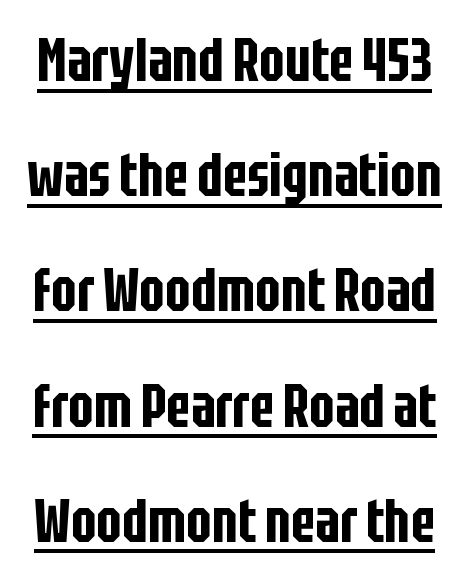
{"serif": "no", "italic": "no", "width": "condensed", "stroke_contrast": "low", "x_height": "large", "monospaced": "no", "underline": "yes", "line_spacing": "loose", "line_spacing_ratio": 1.92, "letter_spacing": "normal", "letter_spacing_em": 0.0, "glyph_px": 60}
